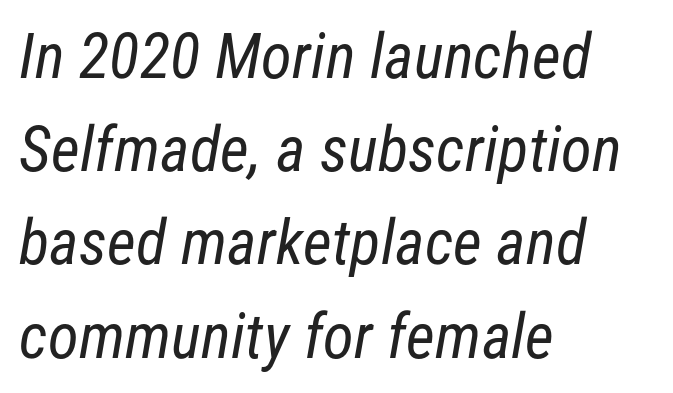
{"serif": "no", "bold": "no", "weight": "regular", "width": "condensed", "stroke_contrast": "low", "x_height": "medium", "monospaced": "no", "underline": "no", "align": "left", "line_spacing": "normal", "line_spacing_ratio": 1.48, "letter_spacing": "normal", "letter_spacing_em": 0.0, "glyph_px": 63}
